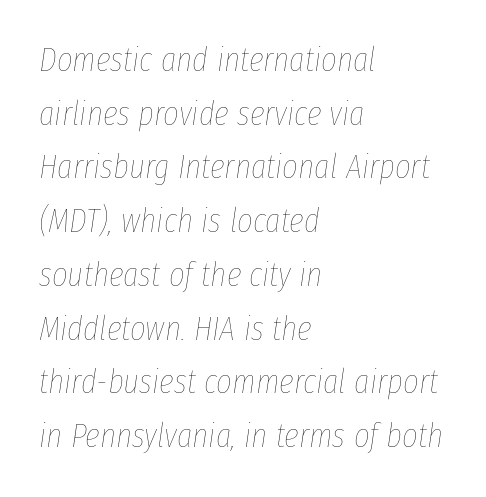
Compared with typical paragraphs, the rows here are spaced about the same. Is the block centered? No — it sits flush against the left margin. Has an underline been added? It has not. Summary of weight: not heavy and not bold.
